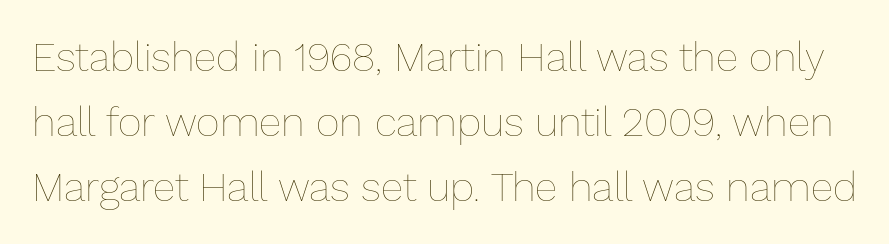
Q: Is the text bold? A: No.
Q: Is the text italic (slanted)? A: No, it is upright.
Q: Is the text underlined? A: No.
Q: Is the spacing between letters normal or unusually wide? A: Normal.
Q: Is the spacing between lines tight, normal or loose? A: Normal.
Q: Width (condensed, normal, or wide)? A: Normal.
Q: Stroke contrast? A: Low.
Q: x-height? A: Medium.
Q: Monospaced? A: No.
